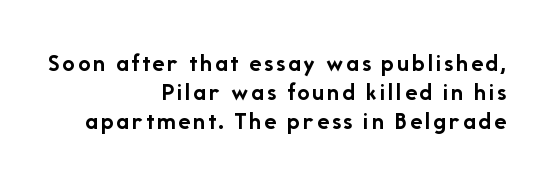
The foot of each line stays bare and open. Posture: straight, roman, zero tilt. Bold? Absolutely — the strokes are thick and heavy. The paragraph has a hard right edge and a soft left edge.
